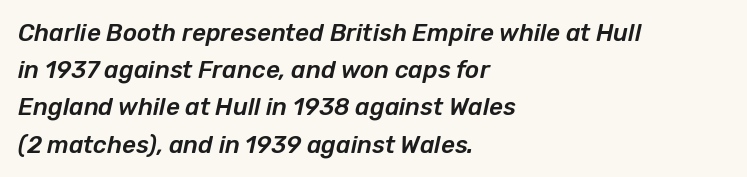
The image shows 24 px text type, italic (leaning right); set left-aligned, normal line spacing (1.55x), normal letter spacing, not underlined.
